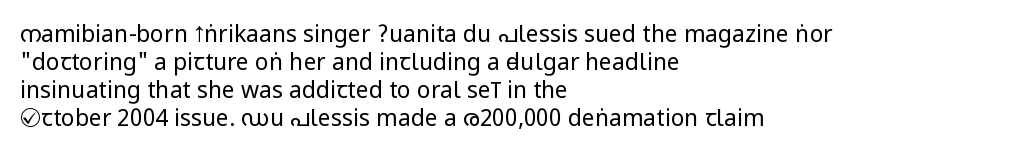
Q: Is the text bold? A: No.
Q: Is the text italic (slanted)? A: No, it is upright.
Q: Is the text underlined? A: No.
Q: How is the paragraph aligned? A: Left-aligned.
Q: Is the spacing between letters normal or unusually wide? A: Normal.
